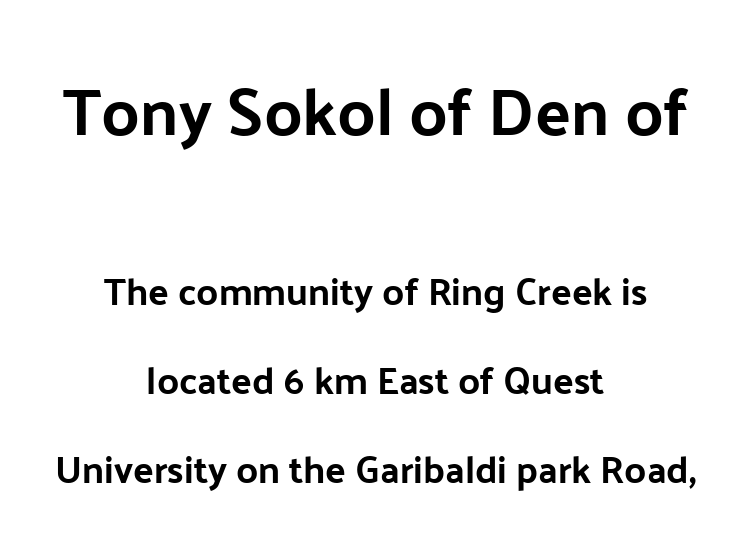
Q: Is the text italic (slanted)? A: No, it is upright.
Q: Is the typeface a serif or a sans-serif typeface? A: Sans-serif.
Q: Is the text underlined? A: No.
Q: How is the paragraph aligned? A: Centered.
Q: Is the spacing between letters normal or unusually wide? A: Normal.
Q: Is the spacing between lines tight, normal or loose? A: Loose.
Q: Which block of text is set in a larger size, the first (top) or the second (bottom)? A: The first (top) one.
Q: Width (condensed, normal, or wide)? A: Normal.
Q: Stroke contrast? A: Low.
Q: x-height? A: Medium.
Q: Monospaced? A: No.
